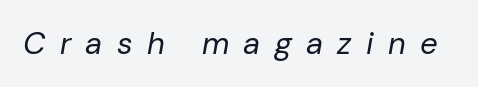
Q: Is the text bold? A: No.
Q: Is the text italic (slanted)? A: Yes, it leans right by about 10 degrees.
Q: Is the text underlined? A: No.
Q: Is the spacing between letters normal or unusually wide? A: Unusually wide.
Q: Width (condensed, normal, or wide)? A: Normal.
Q: Stroke contrast? A: Low.
Q: x-height? A: Medium.
Q: Monospaced? A: No.
